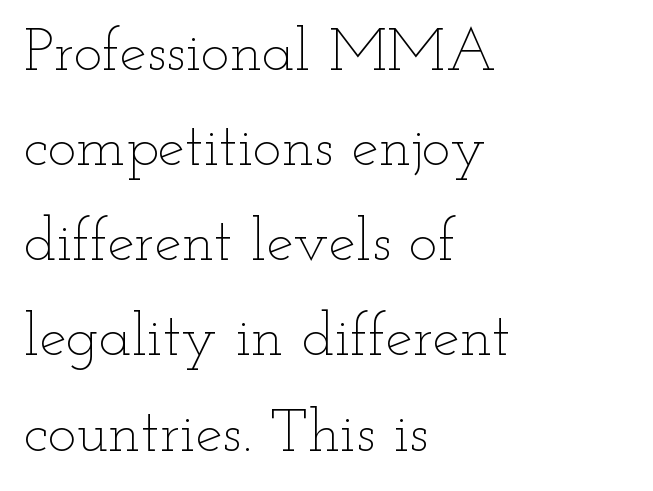
The image shows 61 px thin, wide type, upright; set left-aligned, normal line spacing (1.56x), normal letter spacing, not underlined; low stroke contrast and a small x-height.
